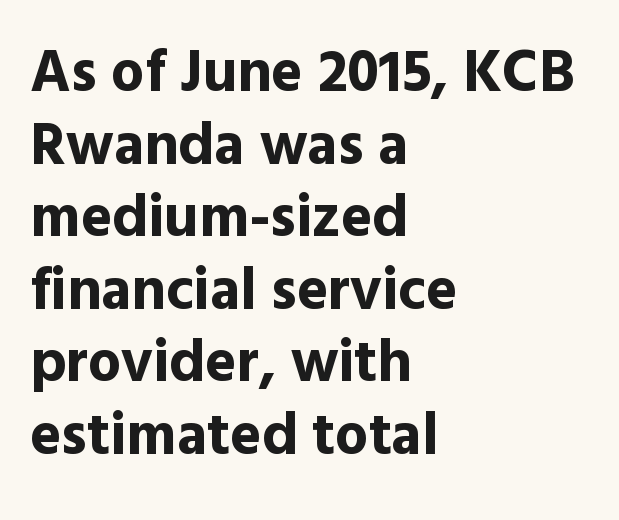
No feet cap the strokes, marking this as sans-serif type. Horizontally, the lines are justified to the leading edge only. Default kerning and tracking; the words read as compact shapes. Just letters on the line, the space beneath them empty. No italicization has been applied; the sample stays upright.
